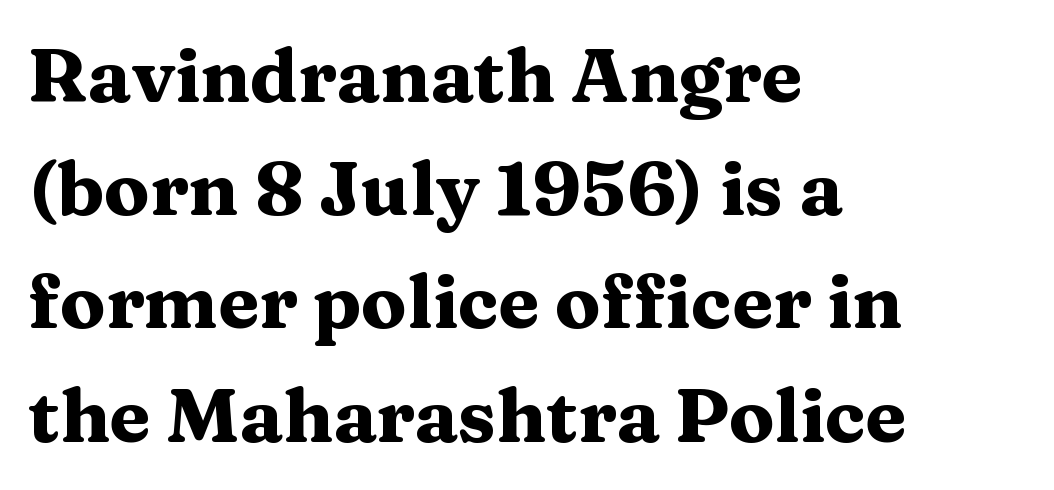
Q: Is the text bold? A: Yes.
Q: Is the text italic (slanted)? A: No, it is upright.
Q: Is the typeface a serif or a sans-serif typeface? A: Serif.
Q: Is the text underlined? A: No.
Q: How is the paragraph aligned? A: Left-aligned.
Q: Is the spacing between letters normal or unusually wide? A: Normal.
Q: Is the spacing between lines tight, normal or loose? A: Normal.
Q: Width (condensed, normal, or wide)? A: Wide.
Q: Stroke contrast? A: Medium.
Q: x-height? A: Medium.
Q: Monospaced? A: No.
